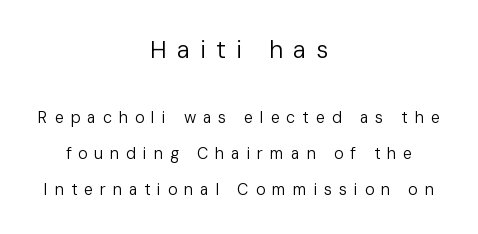
Q: Is the text bold? A: No.
Q: Is the text italic (slanted)? A: No, it is upright.
Q: Is the text underlined? A: No.
Q: How is the paragraph aligned? A: Centered.
Q: Is the spacing between letters normal or unusually wide? A: Unusually wide.
Q: Is the spacing between lines tight, normal or loose? A: Loose.
Q: Which block of text is set in a larger size, the first (top) or the second (bottom)? A: The first (top) one.
